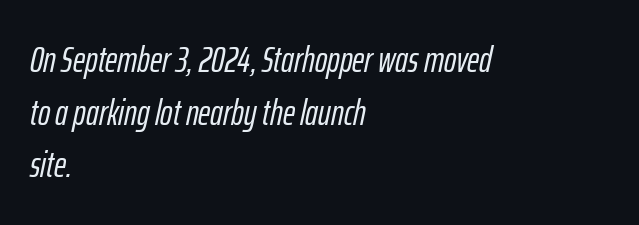
Q: Is the text italic (slanted)? A: Yes, it leans right by about 12 degrees.
Q: Is the text underlined? A: No.
Q: How is the paragraph aligned? A: Left-aligned.
Q: Is the spacing between letters normal or unusually wide? A: Normal.
Q: Is the spacing between lines tight, normal or loose? A: Normal.
Q: Width (condensed, normal, or wide)? A: Condensed.
Q: Stroke contrast? A: Low.
Q: x-height? A: Medium.
Q: Monospaced? A: No.
